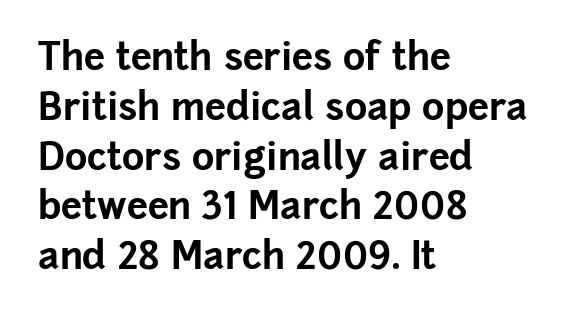
{"serif": "no", "italic": "no", "bold": "yes", "weight": "bold", "width": "normal", "stroke_contrast": "low", "x_height": "medium", "monospaced": "no", "underline": "no", "align": "left", "line_spacing": "normal", "line_spacing_ratio": 1.31, "letter_spacing": "normal", "letter_spacing_em": 0.0, "glyph_px": 38}
